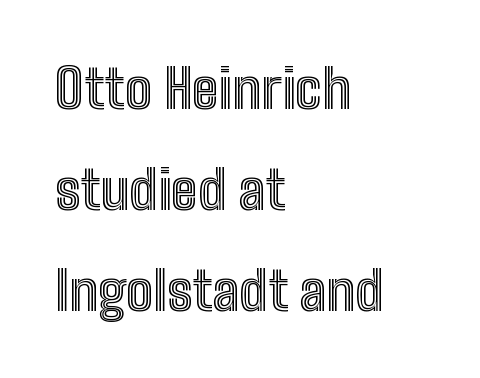
Default kerning and tracking; the words read as compact shapes. This sample is left-justified, so line endings fall wherever the words run out. Unlike italic type, these characters show no tilt at all. Looks like regular typesetting: each glyph gets only the width it needs. Each row of text sits above clean, open space.
